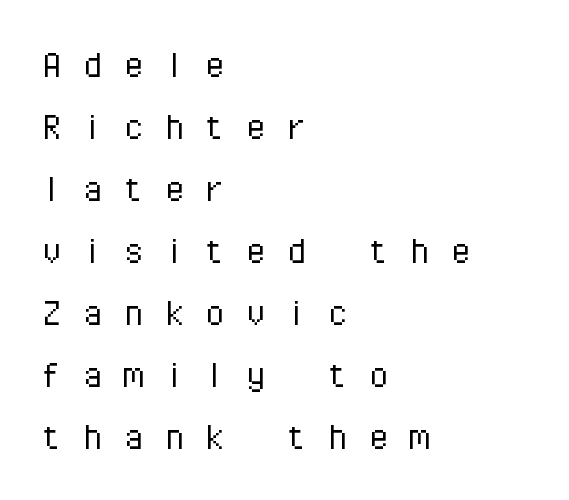
{"serif": "no", "italic": "no", "bold": "no", "weight": "light", "width": "normal", "stroke_contrast": "low", "x_height": "medium", "monospaced": "yes", "underline": "no", "align": "left", "line_spacing": "normal", "line_spacing_ratio": 1.44, "letter_spacing": "wide", "letter_spacing_em": 0.45, "glyph_px": 43}
